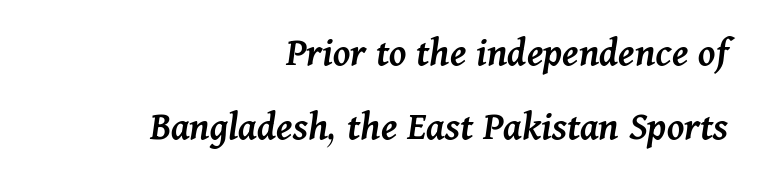
The image shows 42 px semibold type, italic (leaning right); set right-aligned, line spacing 1.77x, normal letter spacing, not underlined; medium stroke contrast and a medium x-height.
